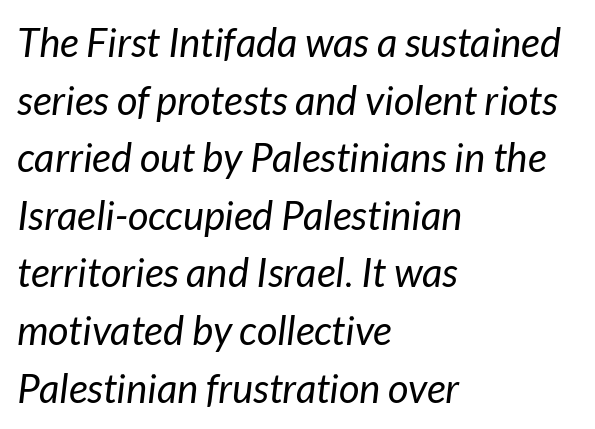
Bold? No — there's no thickening of the strokes. A typesetter would call this leading conventional body-copy spacing. Varying glyph widths throughout — classic text-font behaviour. Anything drawn beneath the words? Only blank space. The face used here has a pronounced slope to its letters.
